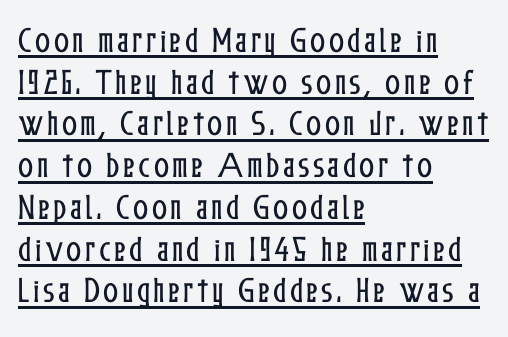
Q: Is the text italic (slanted)? A: No, it is upright.
Q: Is the text underlined? A: Yes.
Q: How is the paragraph aligned? A: Left-aligned.
Q: Is the spacing between lines tight, normal or loose? A: Normal.
Q: Width (condensed, normal, or wide)? A: Condensed.
Q: Stroke contrast? A: Low.
Q: x-height? A: Medium.
Q: Monospaced? A: No.
